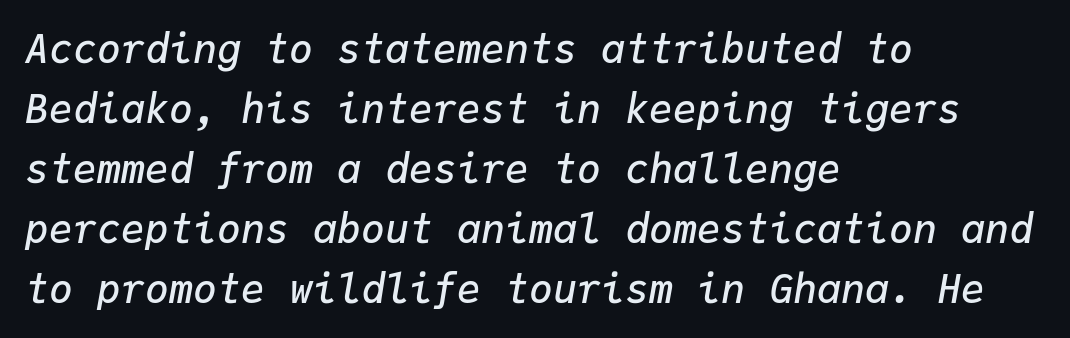
{"italic": "yes", "lean": "right", "slant_degrees": 9, "bold": "semi", "weight": "semibold", "width": "normal", "stroke_contrast": "low", "x_height": "medium", "monospaced": "yes", "underline": "no", "align": "left", "line_spacing": "normal", "line_spacing_ratio": 1.5, "letter_spacing": "normal", "letter_spacing_em": 0.0, "glyph_px": 40}
